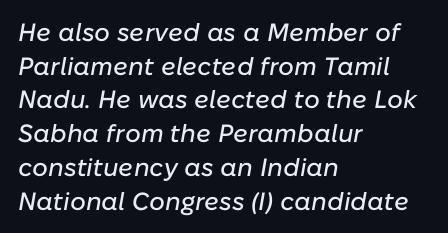
The image shows 25 px text type, italic (leaning right); set left-aligned, normal line spacing (1.35x), normal letter spacing, not underlined.
